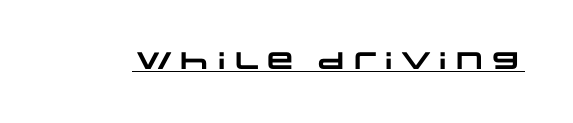
{"bold": "yes", "underline": "yes", "letter_spacing": "normal", "letter_spacing_em": 0.0, "glyph_px": 24}
